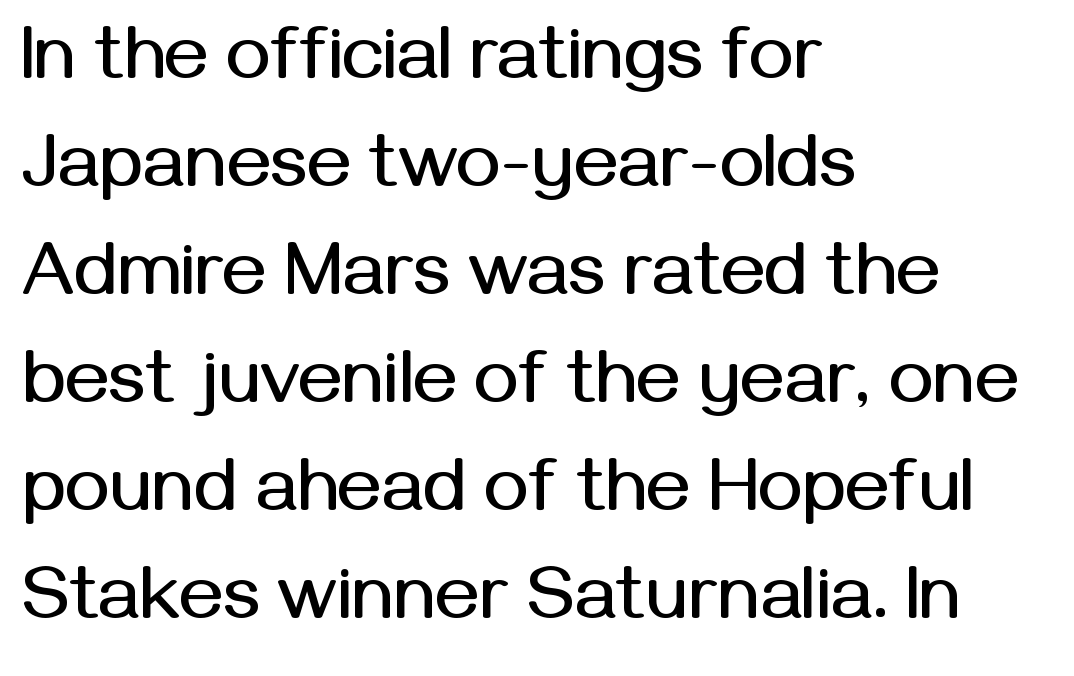
The image shows 75 px sans-serif type, upright; set left-aligned, normal line spacing (1.44x), normal letter spacing, not underlined; medium stroke contrast and a medium x-height.
